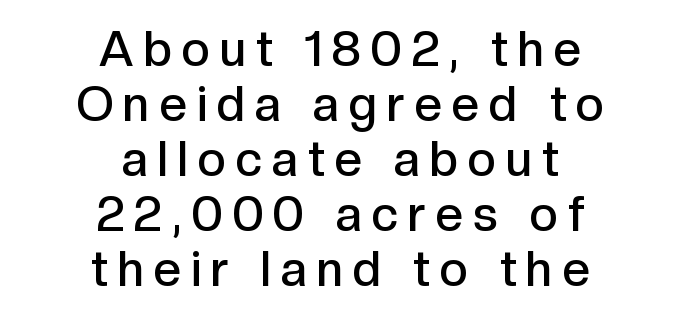
What weight is shown? A semibold, between regular and bold. In terms of letterform style, serifs are entirely absent. This sample has the flowing, uneven cadence of proportional lettering. Letters rest on an invisible, unmarked baseline. The designer dialed line spacing down below the default.
